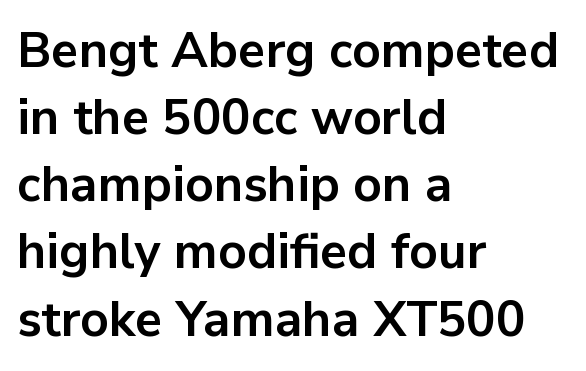
{"serif": "no", "italic": "no", "bold": "yes", "weight": "bold", "width": "normal", "stroke_contrast": "low", "x_height": "medium", "monospaced": "no", "underline": "no", "align": "left", "line_spacing": "normal", "line_spacing_ratio": 1.37, "letter_spacing": "normal", "letter_spacing_em": 0.0, "glyph_px": 49}
